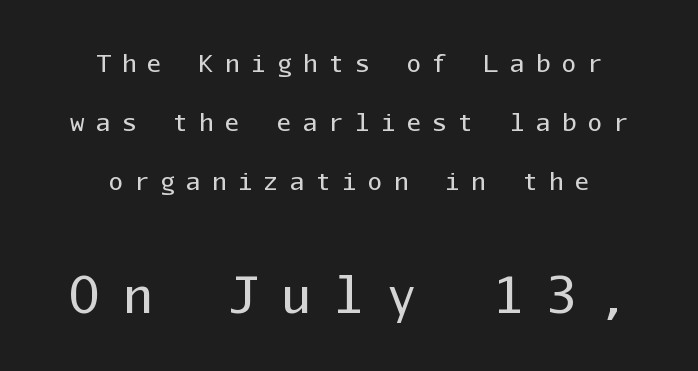
{"serif": "no", "italic": "no", "bold": "no", "weight": "regular", "width": "normal", "stroke_contrast": "low", "x_height": "medium", "monospaced": "yes", "underline": "no", "align": "center", "line_spacing": "loose", "line_spacing_ratio": 2.45, "letter_spacing": "wide", "letter_spacing_em": 0.48, "larger_block": "second", "size_ratio": 2.04, "glyph_px": 49}
